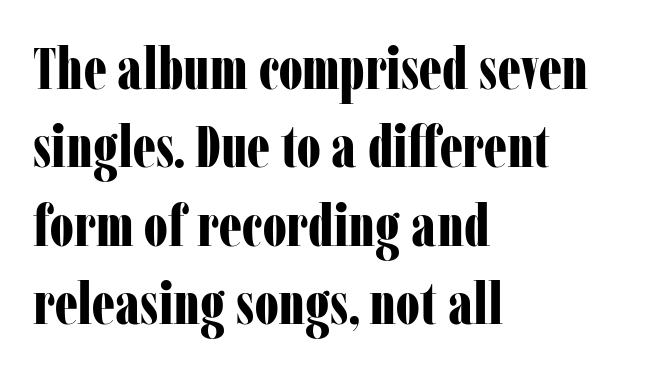
Quick note: underline off. Is there much room between lines? A standard amount, neither cramped nor airy. Typesetter's note: full bold, strokes at maximum text heaviness. This rendering leaves character spacing at its baseline value. Horizontal alignment here is leftward, the default for most running prose.
